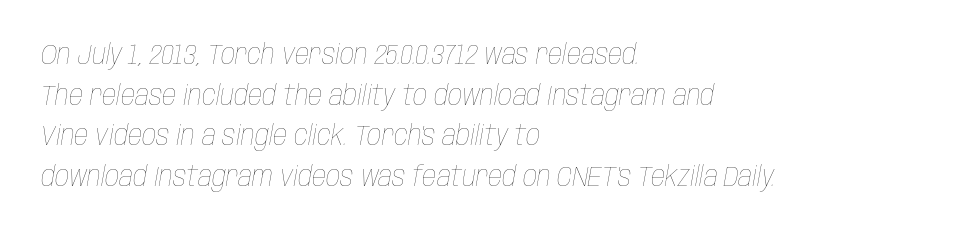
{"italic": "yes", "lean": "right", "slant_degrees": 10, "bold": "no", "weight": "thin", "width": "condensed", "stroke_contrast": "low", "x_height": "large", "monospaced": "no", "underline": "no", "align": "left", "line_spacing": "normal", "line_spacing_ratio": 1.45, "letter_spacing": "normal", "letter_spacing_em": 0.0, "glyph_px": 28}
